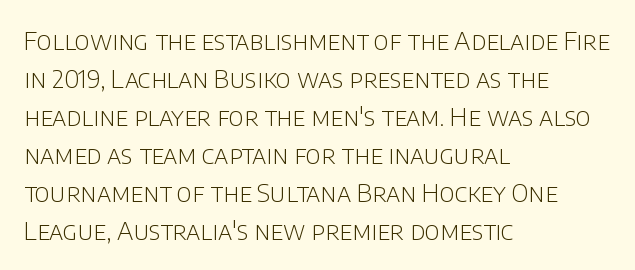
The font's upright variant was chosen for this text. The specimen omits any rule beneath the text block's lines. All the whitespace from short lines collects on the right. Tracking here is standard; glyphs follow each other at the usual distance.
